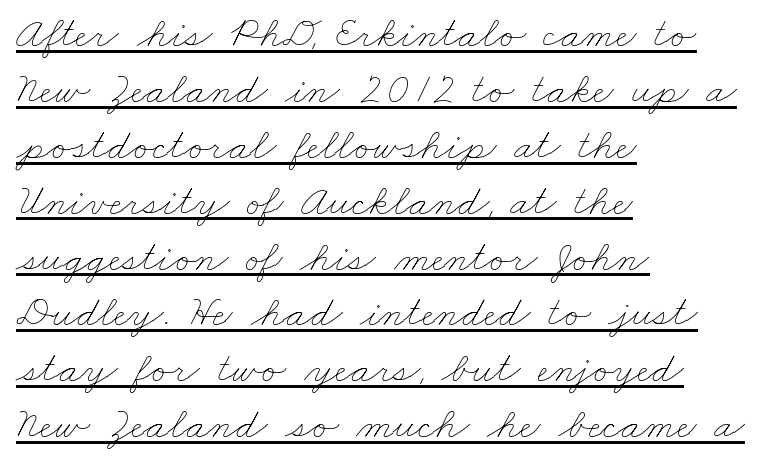
The image shows 44 px thin, wide type; set left-aligned, normal line spacing (1.27x), normal letter spacing, underlined; low stroke contrast and a small x-height.
